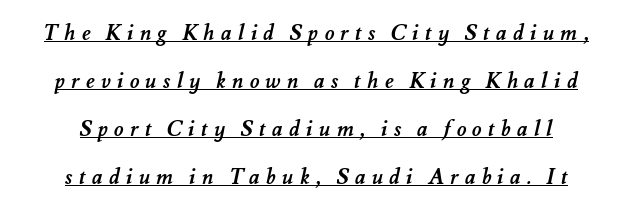
Q: Is the text bold? A: Yes.
Q: Is the text underlined? A: Yes.
Q: How is the paragraph aligned? A: Centered.
Q: Is the spacing between letters normal or unusually wide? A: Unusually wide.
Q: Is the spacing between lines tight, normal or loose? A: Loose.
